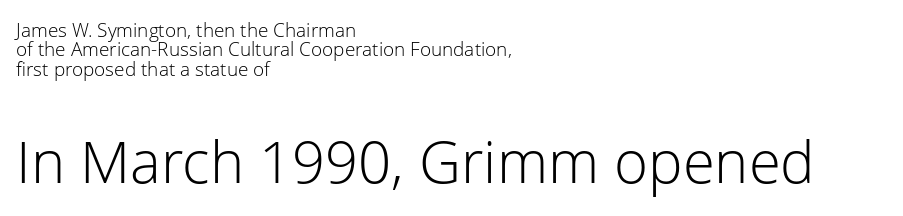
{"serif": "no", "italic": "no", "bold": "no", "weight": "light", "width": "normal", "stroke_contrast": "low", "x_height": "medium", "monospaced": "no", "underline": "no", "align": "left", "line_spacing": "tight", "line_spacing_ratio": 1.02, "letter_spacing": "normal", "letter_spacing_em": 0.0, "larger_block": "second", "size_ratio": 3.05, "glyph_px": 58}
